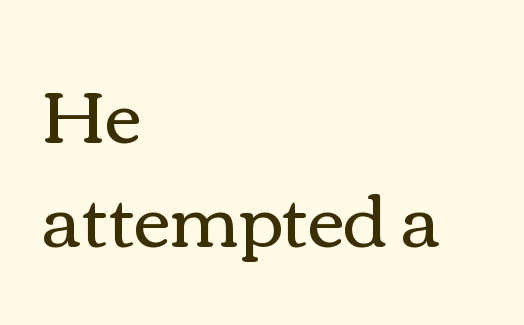
Q: Is the text bold? A: No.
Q: Is the text italic (slanted)? A: No, it is upright.
Q: Is the text underlined? A: No.
Q: How is the paragraph aligned? A: Left-aligned.
Q: Is the spacing between letters normal or unusually wide? A: Normal.
Q: Is the spacing between lines tight, normal or loose? A: Normal.
Q: Width (condensed, normal, or wide)? A: Wide.
Q: Stroke contrast? A: Medium.
Q: x-height? A: Medium.
Q: Monospaced? A: No.
